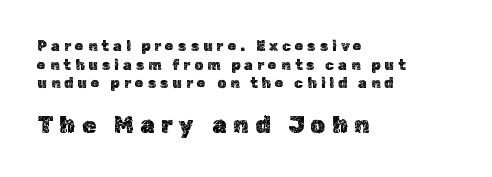
Q: Is the text italic (slanted)? A: No, it is upright.
Q: Is the text underlined? A: No.
Q: How is the paragraph aligned? A: Left-aligned.
Q: Is the spacing between letters normal or unusually wide? A: Unusually wide.
Q: Is the spacing between lines tight, normal or loose? A: Normal.
Q: Which block of text is set in a larger size, the first (top) or the second (bottom)? A: The second (bottom) one.
